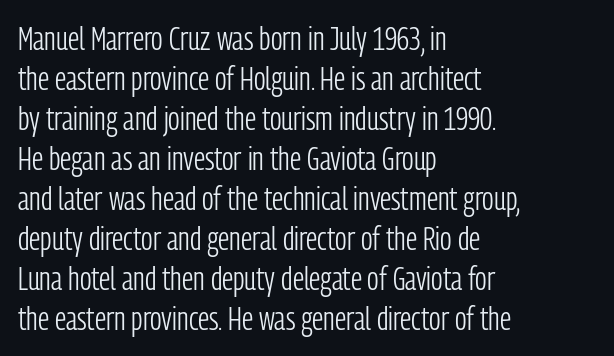
Grotesque or geometric, the face here clearly has no serifs. One-word summary of the alignment: left. The letters stand straight up with perfectly vertical stems. A typesetter would call this proportional, since set widths differ per character. The passage shown is not underscored anywhere.
